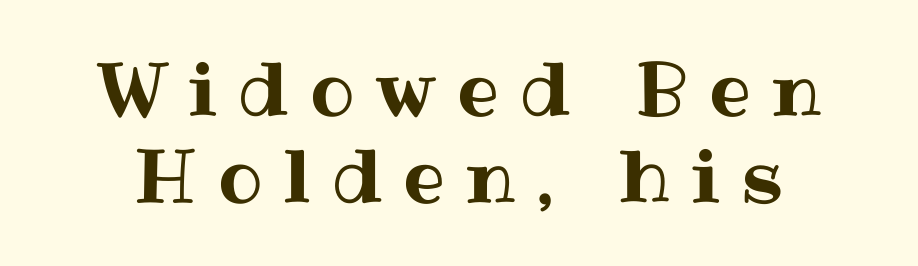
The image shows 74 px text type, upright; set line spacing 1.18x, unusually wide letter spacing (+0.29 em), not underlined; medium stroke contrast and a medium x-height.
